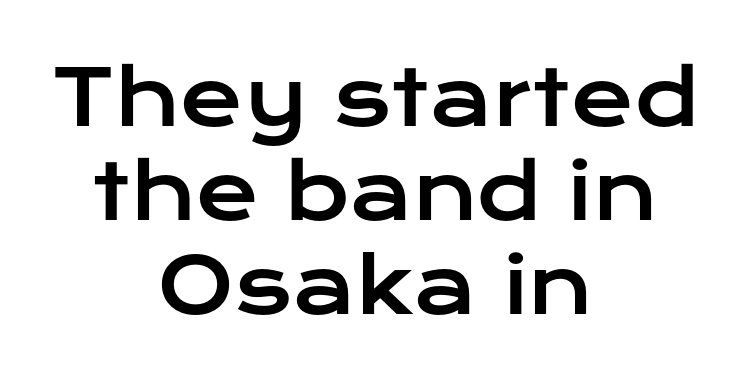
Q: Is the text italic (slanted)? A: No, it is upright.
Q: Is the typeface a serif or a sans-serif typeface? A: Sans-serif.
Q: Is the text underlined? A: No.
Q: How is the paragraph aligned? A: Centered.
Q: Is the spacing between letters normal or unusually wide? A: Normal.
Q: Width (condensed, normal, or wide)? A: Wide.
Q: Stroke contrast? A: Low.
Q: x-height? A: Medium.
Q: Monospaced? A: No.
